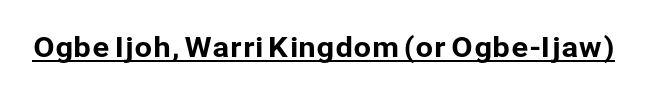
Q: Is the text italic (slanted)? A: No, it is upright.
Q: Is the typeface a serif or a sans-serif typeface? A: Sans-serif.
Q: Is the text underlined? A: Yes.
Q: Is the spacing between letters normal or unusually wide? A: Normal.
Q: Width (condensed, normal, or wide)? A: Normal.
Q: Stroke contrast? A: Low.
Q: x-height? A: Medium.
Q: Monospaced? A: No.
